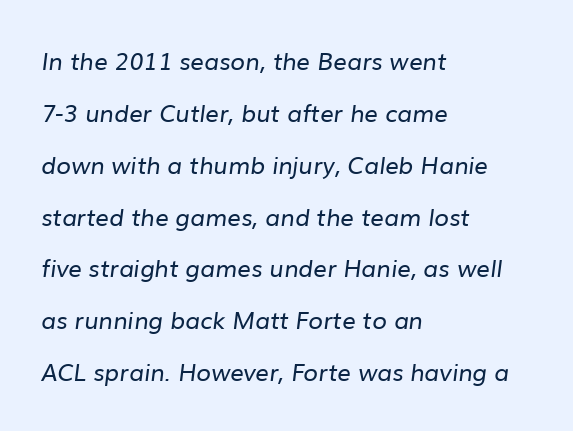
On a weight scale, this lands at 450 or below. Whoever set this chose breathing room over compactness in the vertical rhythm. Honestly, there is no underline to notice here at all. The paragraph shown leans on its left margin.
